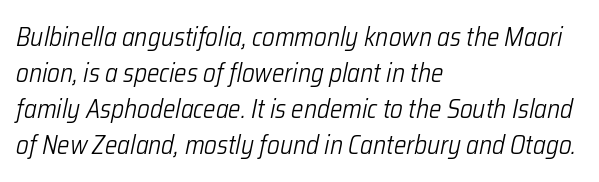
Q: Is the text bold? A: No.
Q: Is the text italic (slanted)? A: Yes, it leans right by about 12 degrees.
Q: Is the text underlined? A: No.
Q: How is the paragraph aligned? A: Left-aligned.
Q: Is the spacing between letters normal or unusually wide? A: Normal.
Q: Is the spacing between lines tight, normal or loose? A: Normal.
